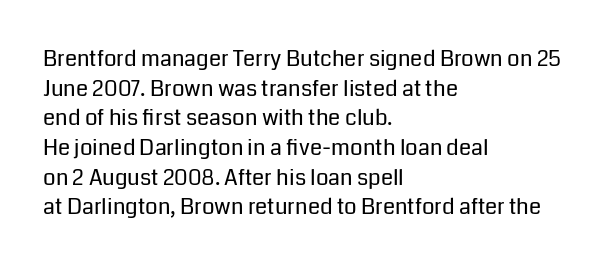
The image shows 22 px text type, upright; set left-aligned, normal line spacing (1.35x), normal letter spacing, not underlined.
